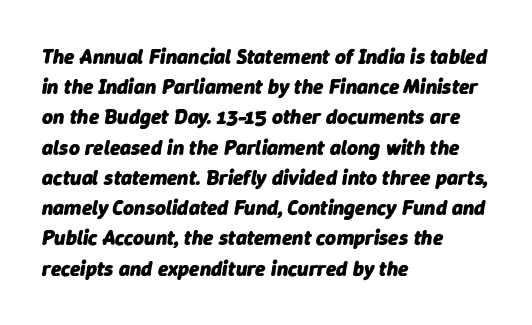
{"italic": "yes", "lean": "right", "slant_degrees": 9, "bold": "yes", "underline": "no", "align": "left", "line_spacing": "normal", "line_spacing_ratio": 1.44, "letter_spacing": "normal", "letter_spacing_em": 0.0, "glyph_px": 21}
